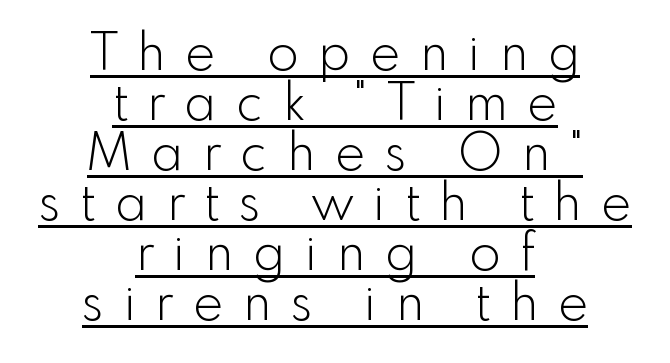
{"serif": "no", "italic": "no", "bold": "no", "weight": "light", "width": "normal", "x_height": "small", "monospaced": "no", "underline": "yes", "align": "center", "line_spacing": "tight", "line_spacing_ratio": 0.98, "letter_spacing": "wide", "letter_spacing_em": 0.39, "glyph_px": 51}
